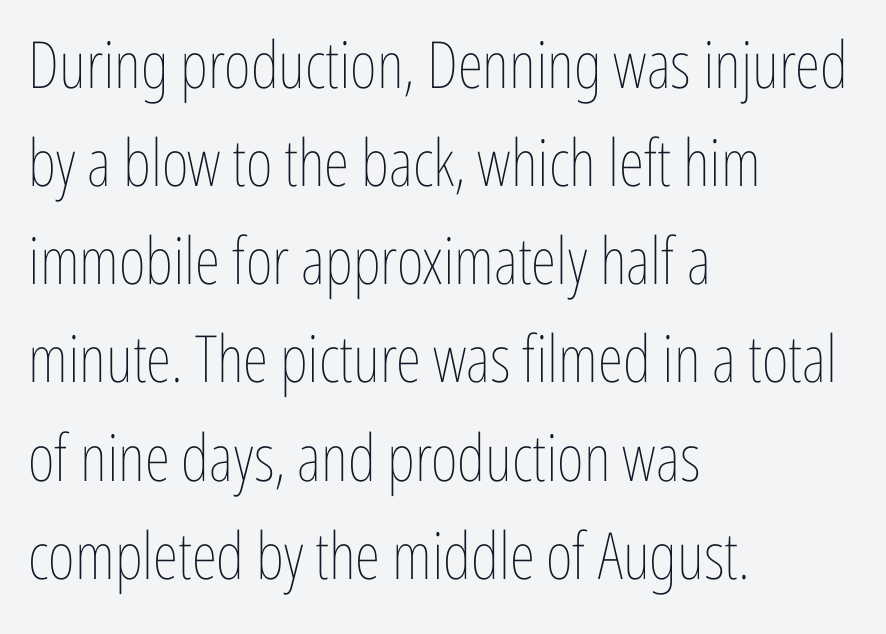
The image shows 65 px thin, condensed type, upright; set left-aligned, normal line spacing (1.51x), normal letter spacing, not underlined; low stroke contrast and a medium x-height.
